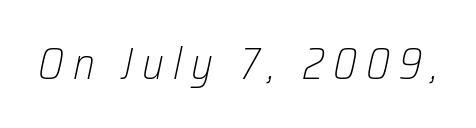
The image shows 44 px light, condensed type, italic (leaning right); set unusually wide letter spacing (+0.21 em), not underlined; low stroke contrast and a medium x-height.
